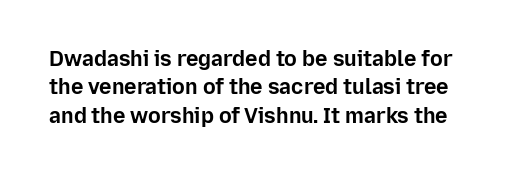
Q: Is the text bold? A: Yes.
Q: Is the text italic (slanted)? A: No, it is upright.
Q: Is the text underlined? A: No.
Q: Is the spacing between letters normal or unusually wide? A: Normal.
Q: Is the spacing between lines tight, normal or loose? A: Normal.
